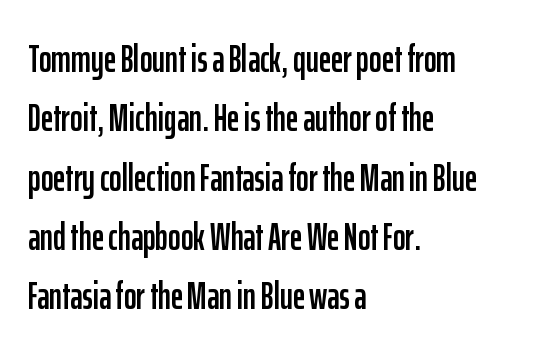
The image shows 38 px condensed sans-serif type, upright; set left-aligned, normal line spacing (1.56x), normal letter spacing, not underlined; low stroke contrast and a medium x-height.
